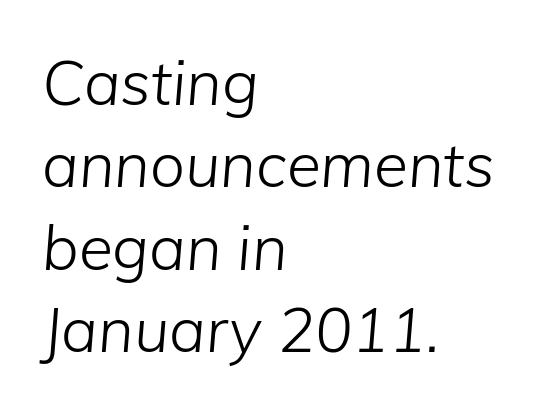
{"italic": "yes", "lean": "right", "slant_degrees": 5, "bold": "no", "weight": "light", "width": "normal", "stroke_contrast": "low", "x_height": "medium", "monospaced": "no", "underline": "no", "align": "left", "line_spacing": "normal", "line_spacing_ratio": 1.33, "letter_spacing": "normal", "letter_spacing_em": 0.0, "glyph_px": 62}
